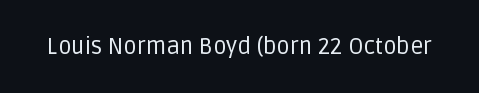
Q: Is the text bold? A: No.
Q: Is the text italic (slanted)? A: No, it is upright.
Q: Is the text underlined? A: No.
Q: Is the spacing between letters normal or unusually wide? A: Normal.
